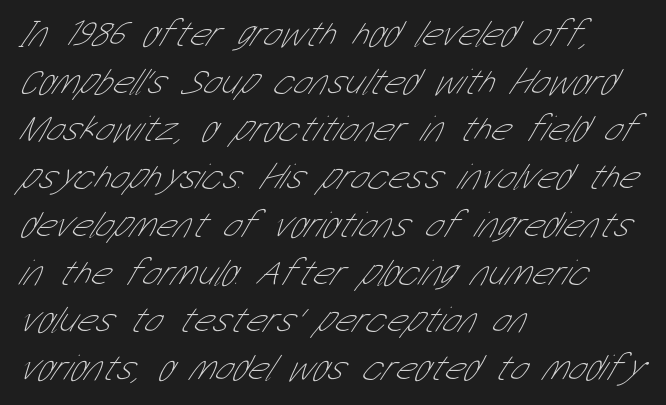
The image shows 37 px thin, condensed sans-serif type; set left-aligned, normal line spacing (1.29x), normal letter spacing, not underlined; low stroke contrast and a medium x-height.
